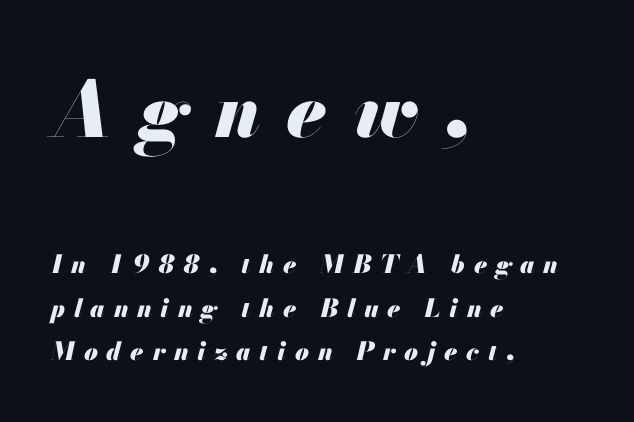
The font's italic variant was chosen for this text. The rag falls on the right side of this text block. The area under the type is left untouched. Each letter keeps its own natural width here, so spacing adapts to shape. The earlier block is typeset at a bigger size than the later block.
